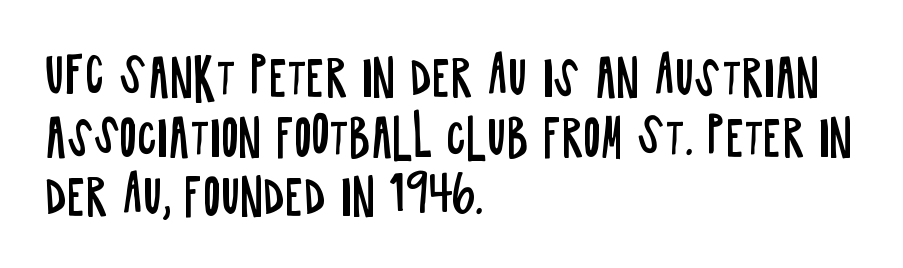
No feet cap the strokes, marking this as sans-serif type. Rule under the text: the space is simply empty. Vertical strokes here are truly vertical. In CSS terms this would be text-align: left. Looks like regular typesetting: each glyph gets only the width it needs.
